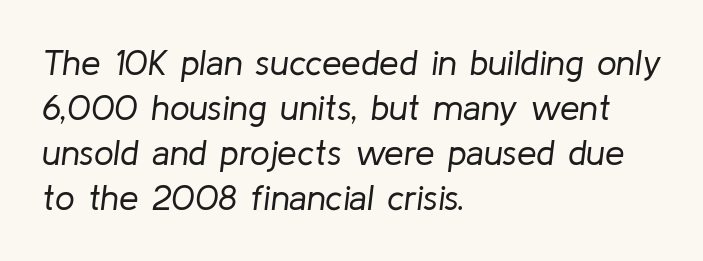
The letters advance in unequal steps, a hallmark of proportional type. The gaps between neighbouring characters are ordinary and unremarkable. Summary of vertical rhythm: regular, with standard interline spacing. The glyphs are unaccompanied by any horizontal stroke below them. The font is comparable to plain body text, perhaps lighter. The font's italic variant was chosen for this text.
